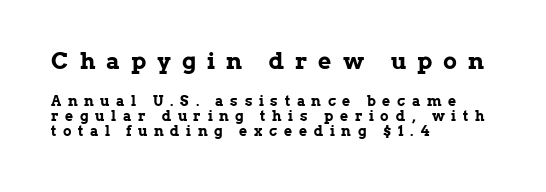
The words here are not underlined. Typesetter's note — upper block bumped up in size, lower block left smaller. These lines were composed using upright roman letters. A typesetter would call this leading minimal, almost set solid. Pretty heavy lettering here — definitely bold. The letters are spread apart with noticeably loose tracking.
